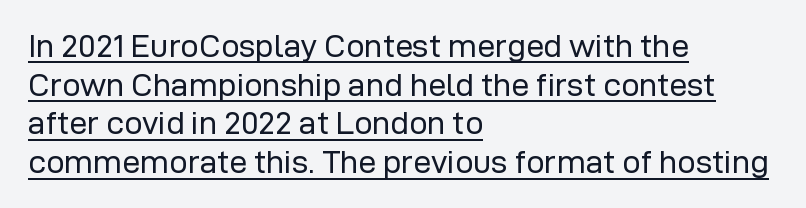
{"serif": "no", "italic": "no", "bold": "no", "weight": "regular", "width": "normal", "stroke_contrast": "low", "x_height": "medium", "monospaced": "no", "underline": "yes", "align": "left", "line_spacing_ratio": 1.21, "letter_spacing": "normal", "letter_spacing_em": 0.0, "glyph_px": 32}
